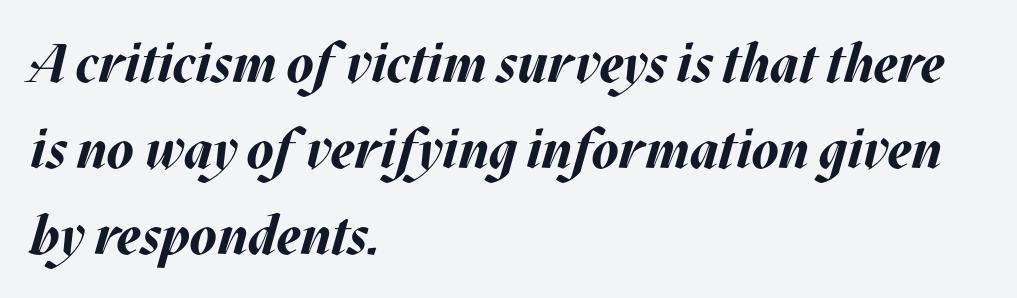
Q: Is the text bold? A: Yes.
Q: Is the text italic (slanted)? A: Yes, it leans right by about 17 degrees.
Q: Is the text underlined? A: No.
Q: How is the paragraph aligned? A: Left-aligned.
Q: Is the spacing between letters normal or unusually wide? A: Normal.
Q: Is the spacing between lines tight, normal or loose? A: Normal.
Q: Width (condensed, normal, or wide)? A: Normal.
Q: Stroke contrast? A: Medium.
Q: x-height? A: Large.
Q: Monospaced? A: No.
